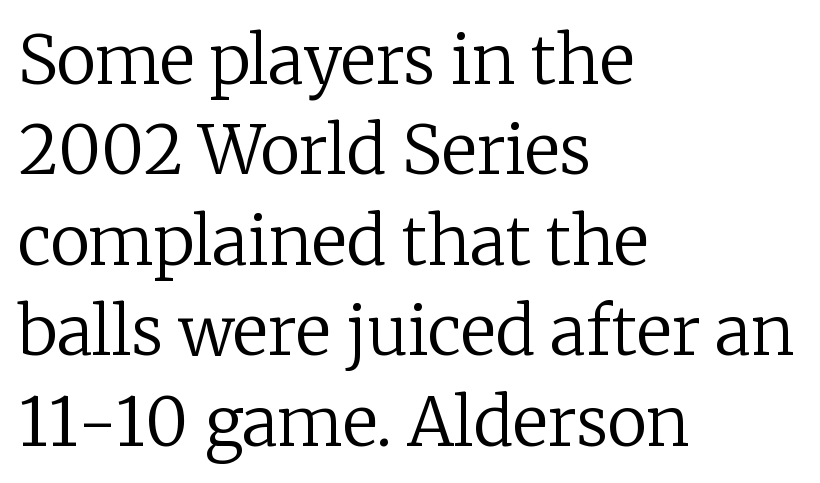
{"serif": "yes", "italic": "no", "bold": "no", "weight": "regular", "width": "normal", "stroke_contrast": "low", "x_height": "medium", "monospaced": "no", "underline": "no", "align": "left", "line_spacing": "normal", "line_spacing_ratio": 1.35, "letter_spacing": "normal", "letter_spacing_em": 0.0, "glyph_px": 67}
